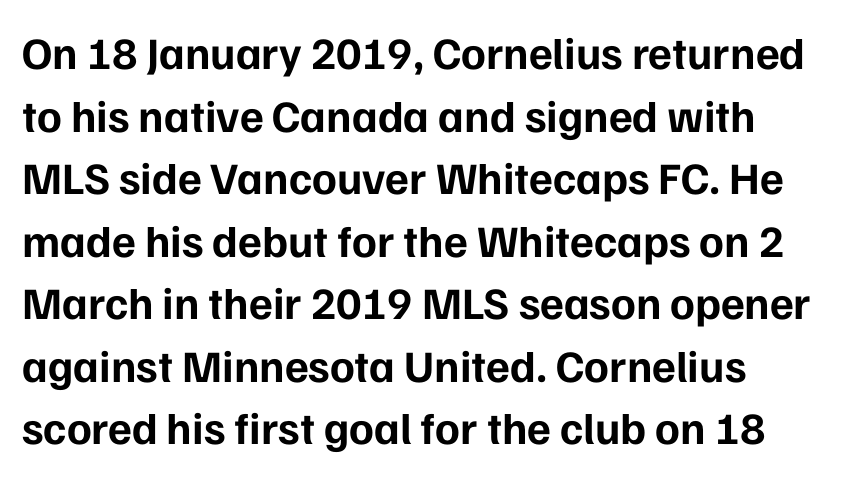
Q: Is the text bold? A: Yes.
Q: Is the text italic (slanted)? A: No, it is upright.
Q: Is the typeface a serif or a sans-serif typeface? A: Sans-serif.
Q: Is the text underlined? A: No.
Q: How is the paragraph aligned? A: Left-aligned.
Q: Is the spacing between letters normal or unusually wide? A: Normal.
Q: Is the spacing between lines tight, normal or loose? A: Normal.
Q: Width (condensed, normal, or wide)? A: Normal.
Q: Stroke contrast? A: Low.
Q: x-height? A: Medium.
Q: Monospaced? A: No.
